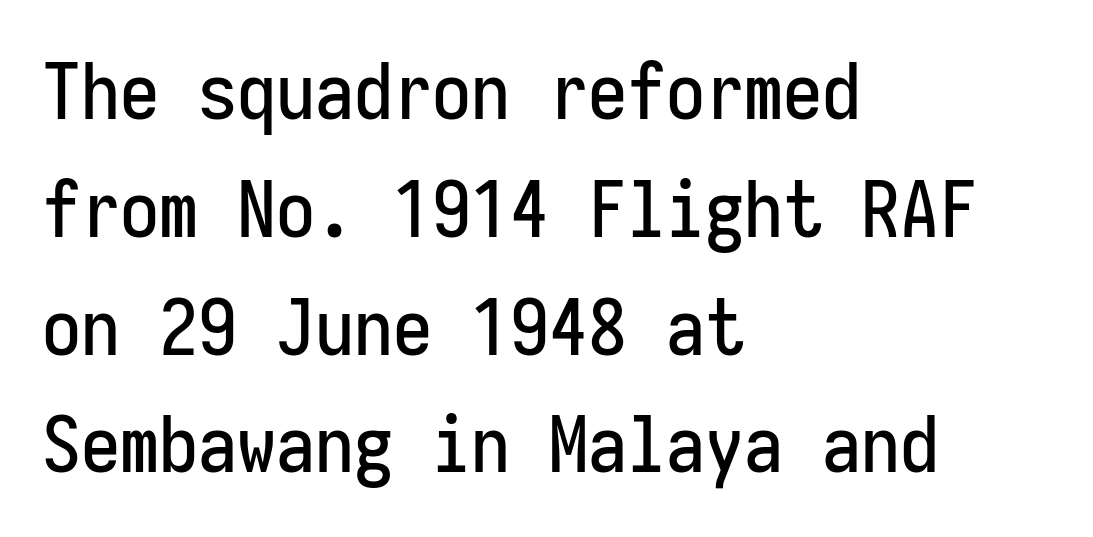
It's the straight-up-and-down kind of type. A typesetter would label this face a sans. Short note: letters normally spaced. The rendering uses typewriter-style spacing with identical character cells. Anything drawn beneath the words? Only blank space.
